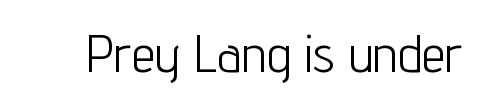
{"serif": "no", "italic": "no", "bold": "no", "weight": "light", "width": "condensed", "stroke_contrast": "low", "x_height": "medium", "monospaced": "no", "underline": "no", "letter_spacing": "normal", "letter_spacing_em": 0.0, "glyph_px": 53}
